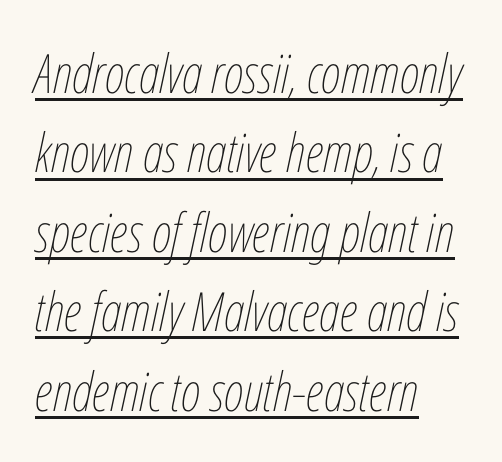
The image shows 54 px thin, condensed type, italic (leaning right); set left-aligned, normal line spacing (1.47x), normal letter spacing, underlined; low stroke contrast and a medium x-height.
